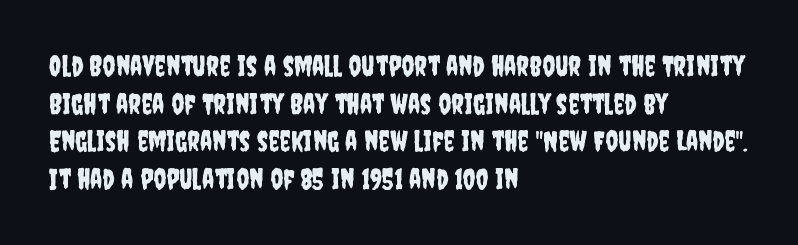
Leading: standard. Tall strokes in this sample are plumb rather than angled. The passage shown is typed in a proportional face where columns would drift. The typeface chosen for these lines omits serifs. Is the block centered? No — it sits flush against the left margin. No word sits above an underline.
